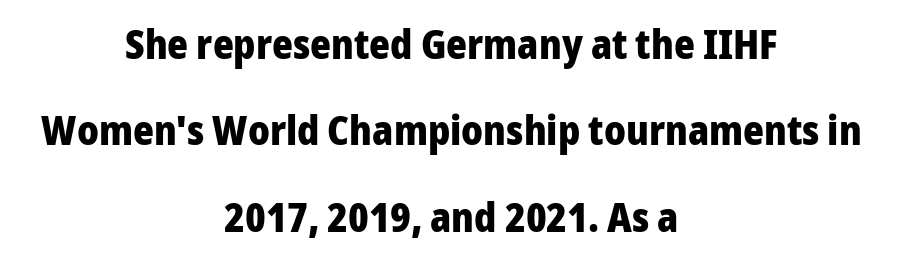
The image shows 40 px heavy sans-serif type, upright; set centered, loose line spacing (2.16x), normal letter spacing, not underlined; low stroke contrast and a medium x-height.
